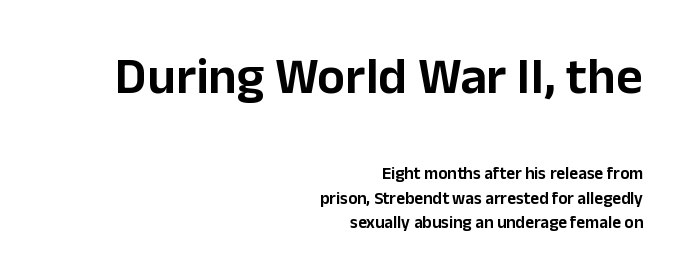
{"serif": "no", "italic": "no", "width": "normal", "stroke_contrast": "low", "x_height": "medium", "monospaced": "no", "underline": "no", "align": "right", "line_spacing": "normal", "line_spacing_ratio": 1.45, "letter_spacing": "normal", "letter_spacing_em": 0.0, "larger_block": "first", "size_ratio": 3.06, "glyph_px": 52}
